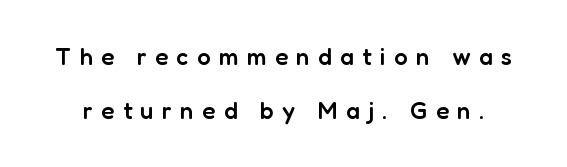
{"italic": "no", "bold": "semi", "underline": "no", "line_spacing": "loose", "line_spacing_ratio": 2.26, "letter_spacing": "wide", "letter_spacing_em": 0.35, "glyph_px": 24}
